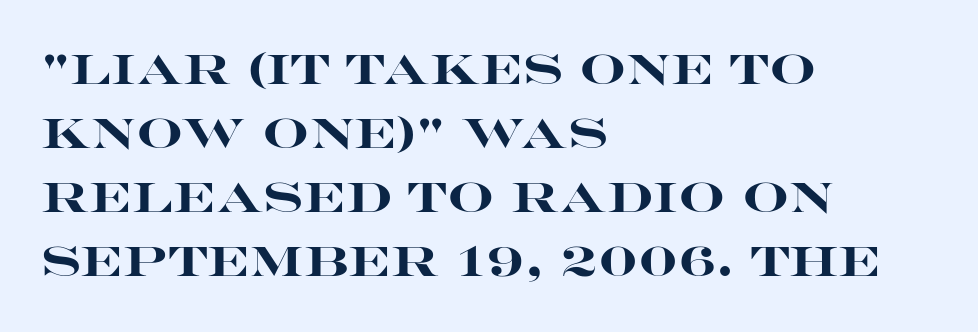
The image shows 41 px heavy, wide type, upright; set left-aligned, normal line spacing (1.56x), normal letter spacing, not underlined; high stroke contrast and a large x-height.
